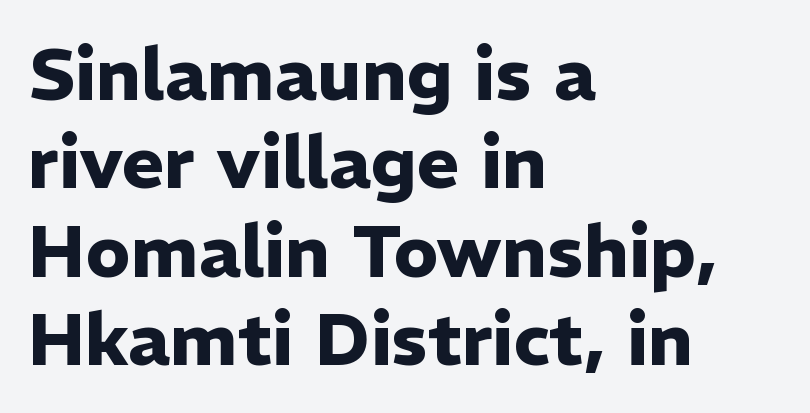
The image shows 73 px heavy sans-serif type, upright; set left-aligned, line spacing 1.21x, normal letter spacing, not underlined; low stroke contrast and a medium x-height.
